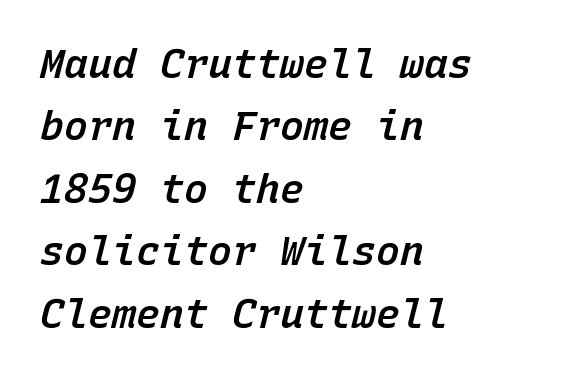
{"italic": "yes", "lean": "right", "slant_degrees": 15, "bold": "semi", "weight": "semibold", "width": "normal", "stroke_contrast": "low", "x_height": "medium", "monospaced": "yes", "underline": "no", "align": "left", "line_spacing": "normal", "line_spacing_ratio": 1.56, "letter_spacing": "normal", "letter_spacing_em": 0.0, "glyph_px": 40}
